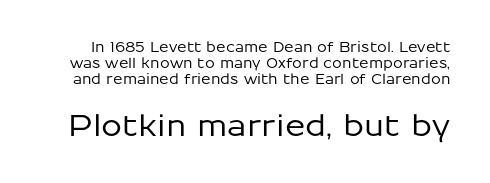
{"serif": "no", "italic": "no", "width": "normal", "stroke_contrast": "low", "x_height": "medium", "monospaced": "no", "underline": "no", "line_spacing": "tight", "line_spacing_ratio": 1.15, "letter_spacing": "normal", "letter_spacing_em": 0.0, "larger_block": "second", "size_ratio": 2.14, "glyph_px": 30}
